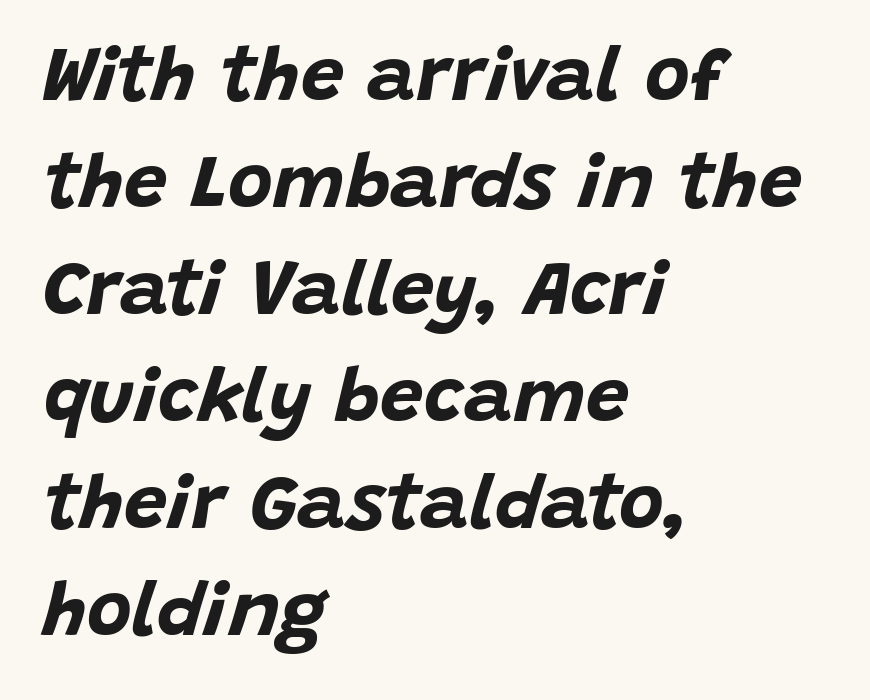
{"italic": "yes", "lean": "right", "slant_degrees": 15, "bold": "yes", "weight": "bold", "width": "normal", "stroke_contrast": "low", "x_height": "large", "monospaced": "no", "underline": "no", "align": "left", "line_spacing": "normal", "line_spacing_ratio": 1.39, "letter_spacing": "normal", "letter_spacing_em": 0.0, "glyph_px": 77}
